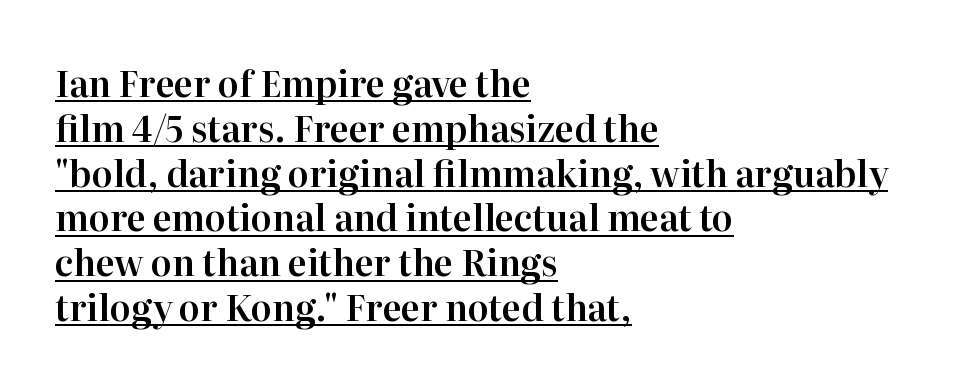
The image shows 35 px serif type, upright; set left-aligned, normal line spacing (1.28x), normal letter spacing, underlined; high stroke contrast and a medium x-height.
